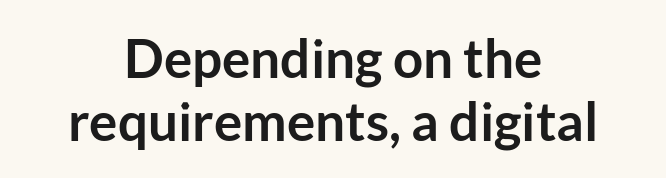
Q: Is the text bold? A: Yes.
Q: Is the text italic (slanted)? A: No, it is upright.
Q: Is the typeface a serif or a sans-serif typeface? A: Sans-serif.
Q: Is the text underlined? A: No.
Q: How is the paragraph aligned? A: Centered.
Q: Is the spacing between letters normal or unusually wide? A: Normal.
Q: Width (condensed, normal, or wide)? A: Normal.
Q: Stroke contrast? A: Low.
Q: x-height? A: Medium.
Q: Monospaced? A: No.
